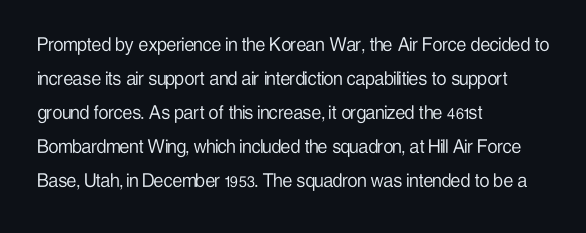
The image shows 22 px text type, upright; set left-aligned, normal line spacing (1.55x), normal letter spacing, not underlined.
